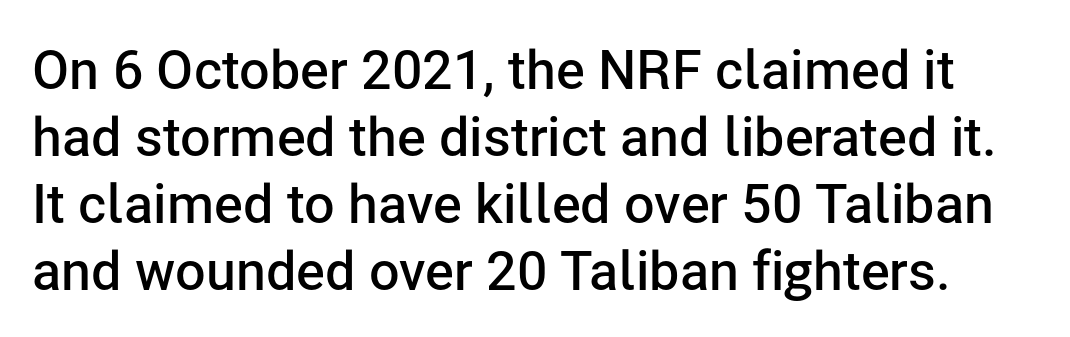
The image shows 54 px semibold sans-serif type, upright; set line spacing 1.24x, normal letter spacing, not underlined; low stroke contrast and a medium x-height.
